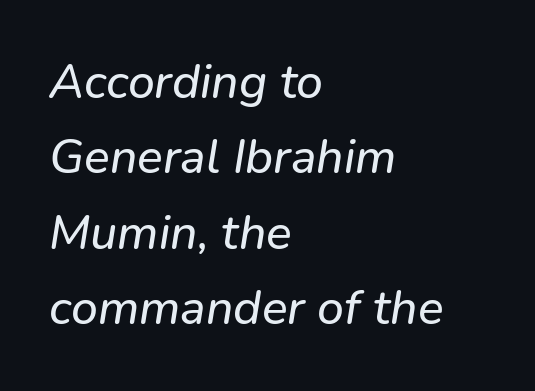
{"italic": "yes", "lean": "right", "slant_degrees": 9, "width": "normal", "stroke_contrast": "low", "x_height": "medium", "monospaced": "no", "underline": "no", "align": "left", "line_spacing": "normal", "line_spacing_ratio": 1.57, "letter_spacing": "normal", "letter_spacing_em": 0.0, "glyph_px": 48}
